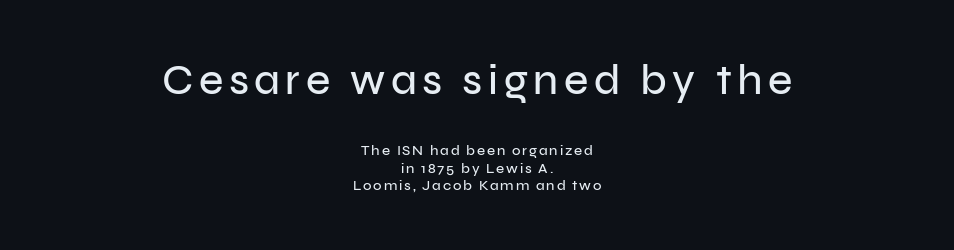
{"serif": "no", "italic": "no", "width": "normal", "stroke_contrast": "low", "x_height": "medium", "monospaced": "no", "underline": "no", "align": "center", "line_spacing": "normal", "line_spacing_ratio": 1.27, "larger_block": "first", "size_ratio": 3.0, "glyph_px": 42}
